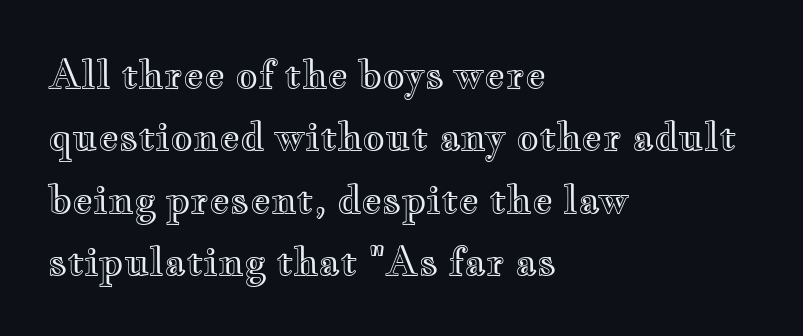
Caption: standard tracking, unaltered. Just letters on the line, the space beneath them empty. Is there much room between lines? A standard amount, neither cramped nor airy. The letters stand upright; this is a roman face.
